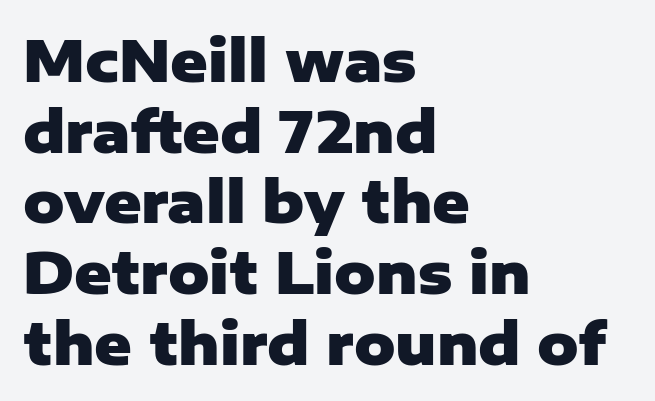
Heft: maximum for text — a bold. Every row of glyphs begins at an identical x-position on the left. This rendering features lettering with no underline. Do the letters lean? They stand straight.
